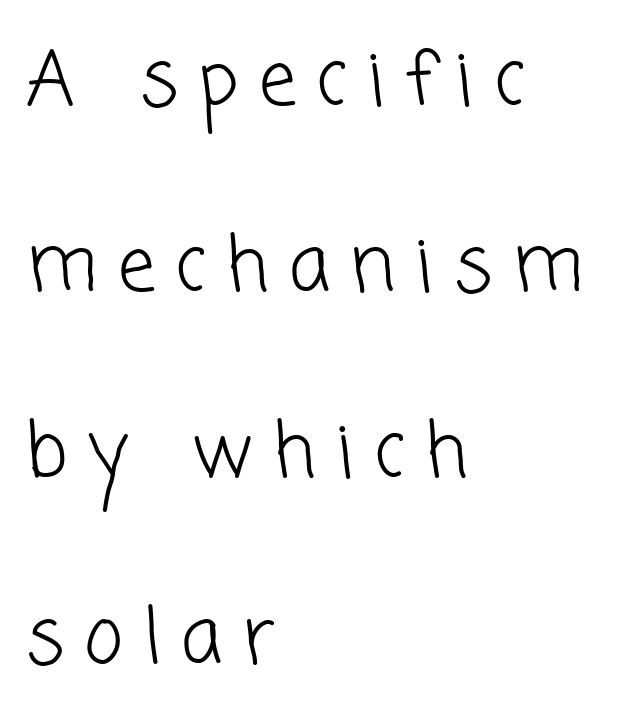
{"serif": "no", "bold": "no", "weight": "light", "width": "normal", "stroke_contrast": "low", "x_height": "medium", "monospaced": "no", "underline": "no", "align": "left", "line_spacing": "loose", "line_spacing_ratio": 2.48, "letter_spacing": "wide", "letter_spacing_em": 0.27, "glyph_px": 75}
